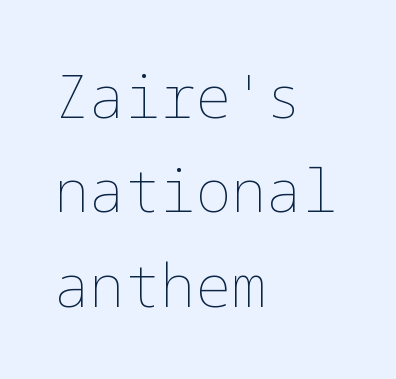
Q: Is the text bold? A: No.
Q: Is the text italic (slanted)? A: No, it is upright.
Q: Is the text underlined? A: No.
Q: How is the paragraph aligned? A: Left-aligned.
Q: Is the spacing between letters normal or unusually wide? A: Normal.
Q: Is the spacing between lines tight, normal or loose? A: Normal.
Q: Width (condensed, normal, or wide)? A: Normal.
Q: Stroke contrast? A: Low.
Q: x-height? A: Medium.
